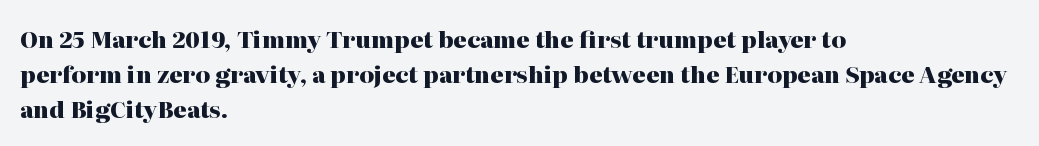
{"italic": "no", "bold": "yes", "underline": "no", "align": "left", "line_spacing": "normal", "line_spacing_ratio": 1.52, "letter_spacing": "normal", "letter_spacing_em": 0.0, "glyph_px": 23}
